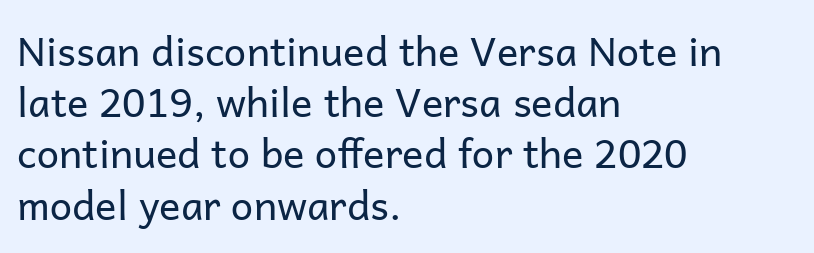
{"serif": "no", "italic": "no", "bold": "no", "weight": "regular", "width": "normal", "stroke_contrast": "low", "x_height": "medium", "monospaced": "no", "underline": "no", "align": "left", "line_spacing": "normal", "line_spacing_ratio": 1.28, "letter_spacing": "normal", "letter_spacing_em": 0.0, "glyph_px": 40}
